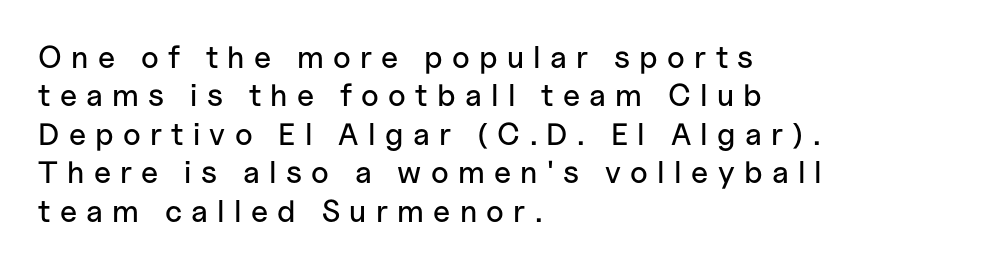
Is the block centered? No — it sits flush against the left margin. Substantial extra tracking has been applied to these lines. Posture: upright roman. Beneath every word, the page is bare.
